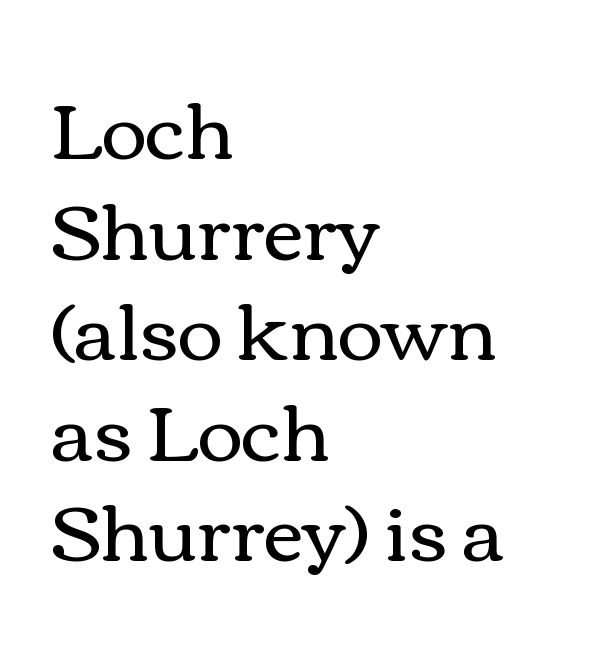
The image shows 78 px regular-weight, wide type, upright; set left-aligned, normal line spacing (1.29x), normal letter spacing, not underlined; medium stroke contrast and a medium x-height.
